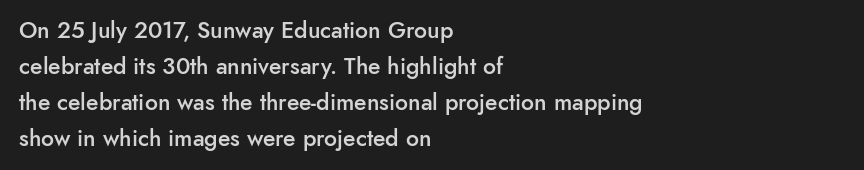
{"italic": "no", "bold": "semi", "underline": "no", "align": "left", "line_spacing": "normal", "line_spacing_ratio": 1.56, "letter_spacing": "normal", "letter_spacing_em": 0.0, "glyph_px": 23}
